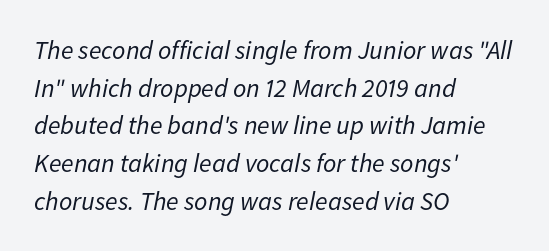
{"italic": "yes", "lean": "right", "slant_degrees": 11, "bold": "no", "underline": "no", "align": "left", "line_spacing": "normal", "line_spacing_ratio": 1.45, "letter_spacing": "normal", "letter_spacing_em": 0.0, "glyph_px": 26}
